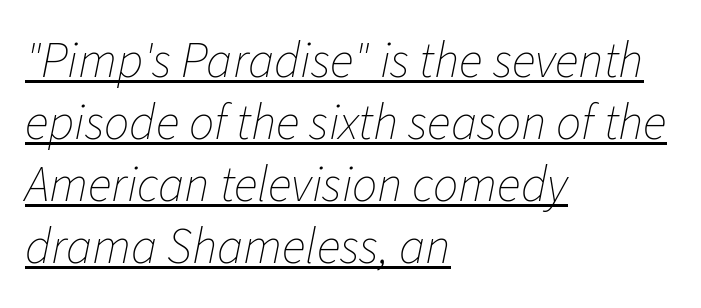
Q: Is the text bold? A: No.
Q: Is the text italic (slanted)? A: Yes, it leans right by about 11 degrees.
Q: Is the text underlined? A: Yes.
Q: How is the paragraph aligned? A: Left-aligned.
Q: Is the spacing between letters normal or unusually wide? A: Normal.
Q: Width (condensed, normal, or wide)? A: Normal.
Q: Stroke contrast? A: Low.
Q: x-height? A: Medium.
Q: Monospaced? A: No.
